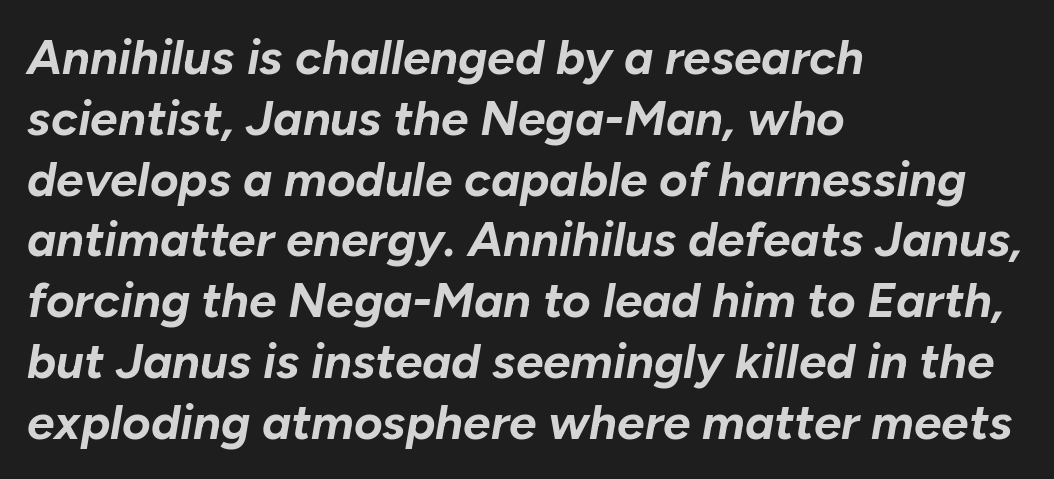
Q: Is the text bold? A: Yes.
Q: Is the text italic (slanted)? A: Yes, it leans right by about 10 degrees.
Q: Is the text underlined? A: No.
Q: How is the paragraph aligned? A: Left-aligned.
Q: Is the spacing between letters normal or unusually wide? A: Normal.
Q: Width (condensed, normal, or wide)? A: Normal.
Q: Stroke contrast? A: Low.
Q: x-height? A: Medium.
Q: Monospaced? A: No.
